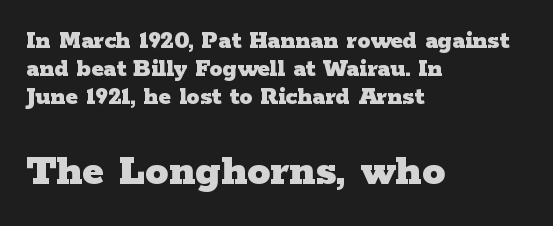
Q: Is the text bold? A: Yes.
Q: Is the text italic (slanted)? A: No, it is upright.
Q: Is the typeface a serif or a sans-serif typeface? A: Serif.
Q: Is the text underlined? A: No.
Q: How is the paragraph aligned? A: Left-aligned.
Q: Is the spacing between letters normal or unusually wide? A: Normal.
Q: Is the spacing between lines tight, normal or loose? A: Tight.
Q: Which block of text is set in a larger size, the first (top) or the second (bottom)? A: The second (bottom) one.
Q: Width (condensed, normal, or wide)? A: Wide.
Q: Stroke contrast? A: Low.
Q: x-height? A: Medium.
Q: Monospaced? A: No.
